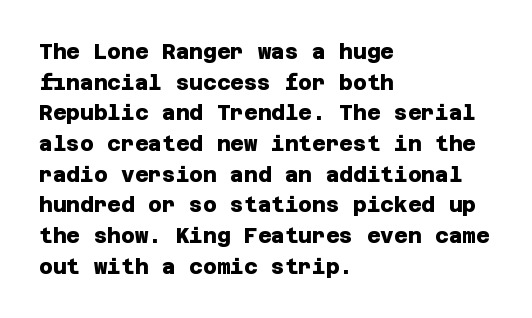
Students, this is bold: see how much ink each stroke carries. The rendering uses a moderate line-height, typical for paragraphs. The baseline area is clear. Short and long lines alike share a common starting point at left.
